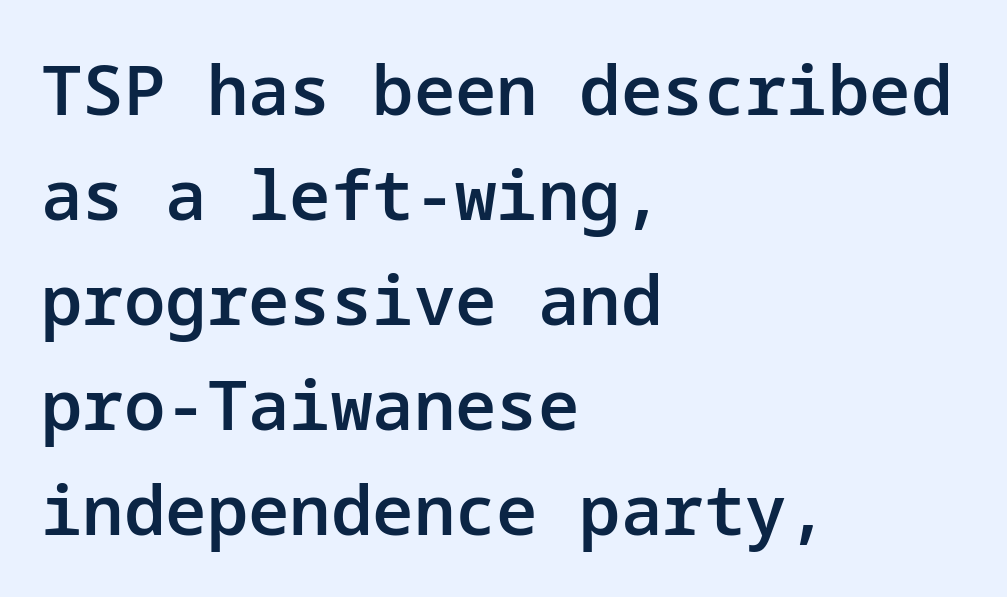
Q: Is the text bold? A: Semi-bold.
Q: Is the text italic (slanted)? A: No, it is upright.
Q: Is the typeface a serif or a sans-serif typeface? A: Sans-serif.
Q: Is the text underlined? A: No.
Q: How is the paragraph aligned? A: Left-aligned.
Q: Is the spacing between letters normal or unusually wide? A: Normal.
Q: Is the spacing between lines tight, normal or loose? A: Normal.
Q: Width (condensed, normal, or wide)? A: Normal.
Q: Stroke contrast? A: Low.
Q: x-height? A: Medium.
